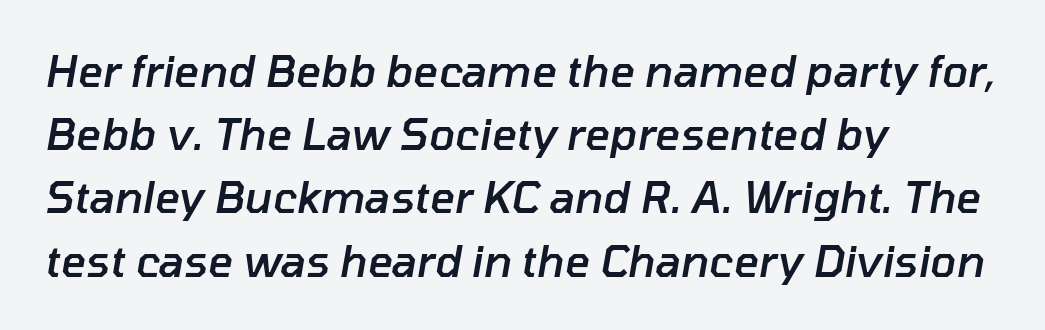
Q: Is the text bold? A: Semi-bold.
Q: Is the text italic (slanted)? A: Yes, it leans right by about 10 degrees.
Q: Is the text underlined? A: No.
Q: How is the paragraph aligned? A: Left-aligned.
Q: Is the spacing between letters normal or unusually wide? A: Normal.
Q: Is the spacing between lines tight, normal or loose? A: Normal.
Q: Width (condensed, normal, or wide)? A: Normal.
Q: Stroke contrast? A: Low.
Q: x-height? A: Medium.
Q: Monospaced? A: No.
